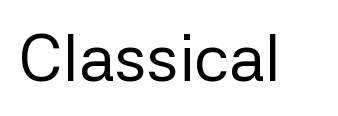
Q: Is the text bold? A: No.
Q: Is the text italic (slanted)? A: No, it is upright.
Q: Is the typeface a serif or a sans-serif typeface? A: Sans-serif.
Q: Is the text underlined? A: No.
Q: Is the spacing between letters normal or unusually wide? A: Normal.
Q: Width (condensed, normal, or wide)? A: Normal.
Q: Stroke contrast? A: Low.
Q: x-height? A: Medium.
Q: Monospaced? A: No.
